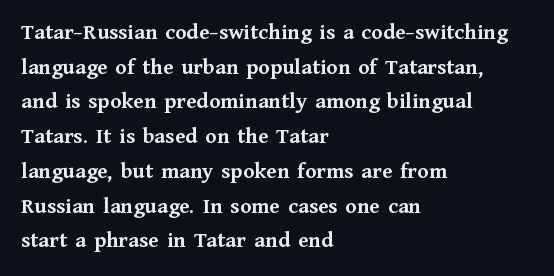
Q: Is the text bold? A: Yes.
Q: Is the text italic (slanted)? A: No, it is upright.
Q: Is the text underlined? A: No.
Q: How is the paragraph aligned? A: Left-aligned.
Q: Is the spacing between letters normal or unusually wide? A: Normal.
Q: Is the spacing between lines tight, normal or loose? A: Normal.
